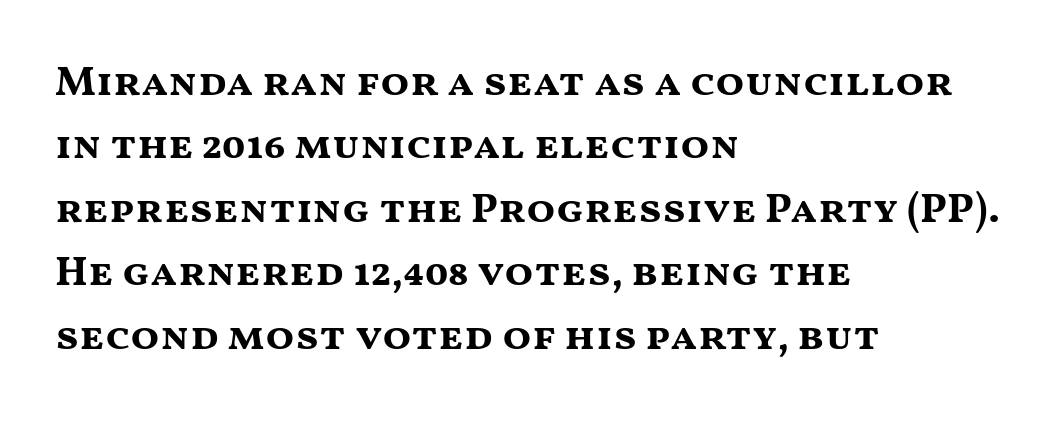
One-word summary of the alignment: left. Spacing verdict: proportional, widths tailored to each character. As a designer I'd log this as weight 700, bold. Classification — sans serif.
